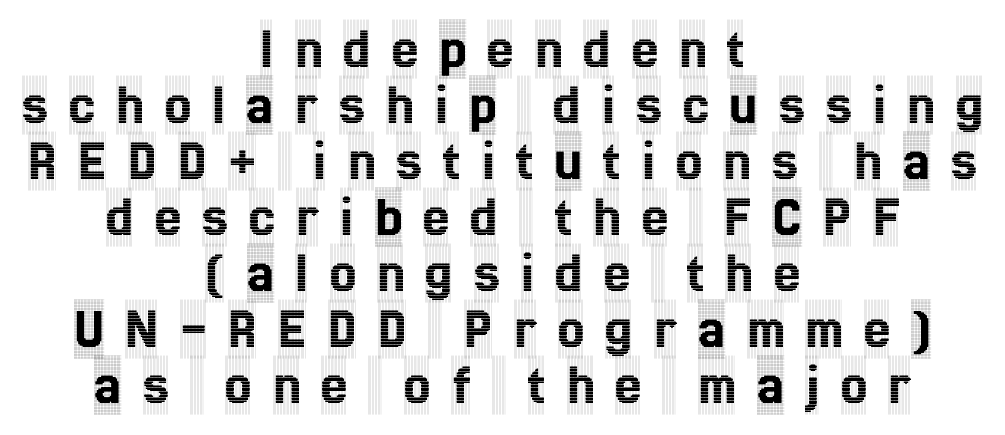
{"serif": "yes", "italic": "no", "width": "condensed", "x_height": "large", "monospaced": "no", "underline": "no", "align": "center", "line_spacing": "tight", "line_spacing_ratio": 0.95, "letter_spacing": "wide", "letter_spacing_em": 0.36, "glyph_px": 59}
